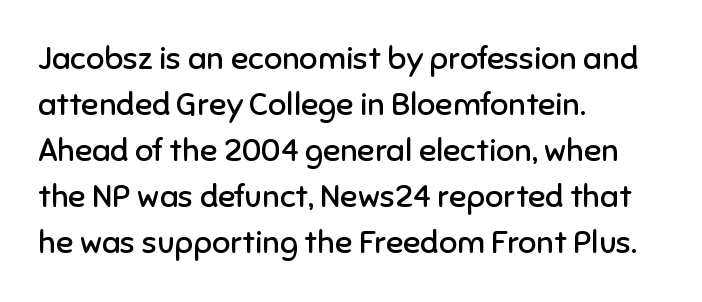
{"serif": "no", "italic": "no", "bold": "no", "weight": "regular", "width": "normal", "stroke_contrast": "low", "x_height": "medium", "monospaced": "no", "underline": "no", "align": "left", "line_spacing": "normal", "line_spacing_ratio": 1.44, "letter_spacing": "normal", "letter_spacing_em": 0.0, "glyph_px": 32}
